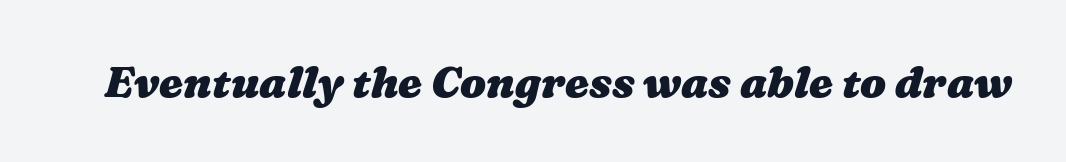
The image shows 43 px heavy, wide type; set normal letter spacing, not underlined; medium stroke contrast and a medium x-height.
